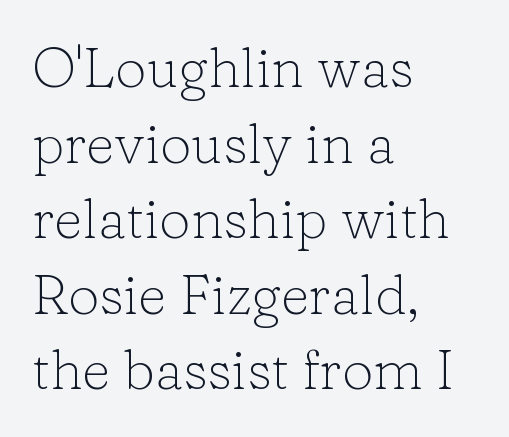
Q: Is the text bold? A: No.
Q: Is the text italic (slanted)? A: No, it is upright.
Q: Is the typeface a serif or a sans-serif typeface? A: Serif.
Q: Is the text underlined? A: No.
Q: How is the paragraph aligned? A: Left-aligned.
Q: Is the spacing between letters normal or unusually wide? A: Normal.
Q: Is the spacing between lines tight, normal or loose? A: Normal.
Q: Width (condensed, normal, or wide)? A: Normal.
Q: Stroke contrast? A: Low.
Q: x-height? A: Medium.
Q: Monospaced? A: No.
